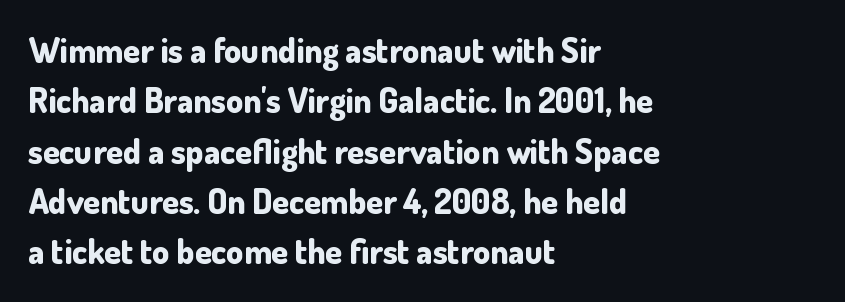
The image shows 34 px bold sans-serif type, upright; set left-aligned, normal line spacing (1.48x), normal letter spacing, not underlined; low stroke contrast and a small x-height.
